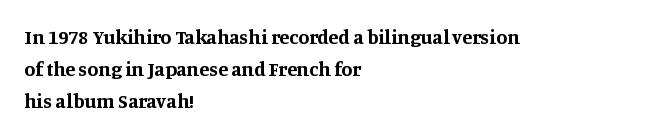
{"italic": "no", "bold": "yes", "underline": "no", "align": "left", "line_spacing": "normal", "line_spacing_ratio": 1.59, "letter_spacing": "normal", "letter_spacing_em": 0.0, "glyph_px": 20}
